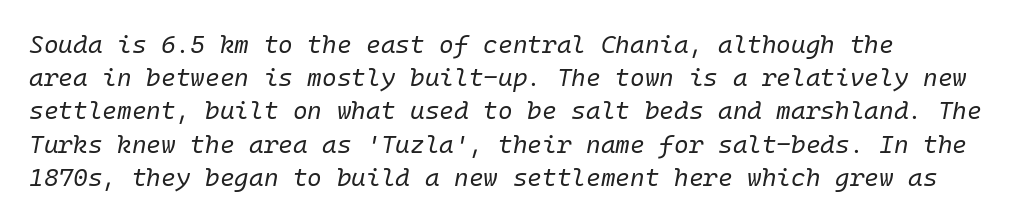
{"italic": "yes", "lean": "right", "slant_degrees": 10, "bold": "no", "underline": "no", "line_spacing": "normal", "line_spacing_ratio": 1.33, "letter_spacing": "normal", "letter_spacing_em": 0.0, "glyph_px": 25}
